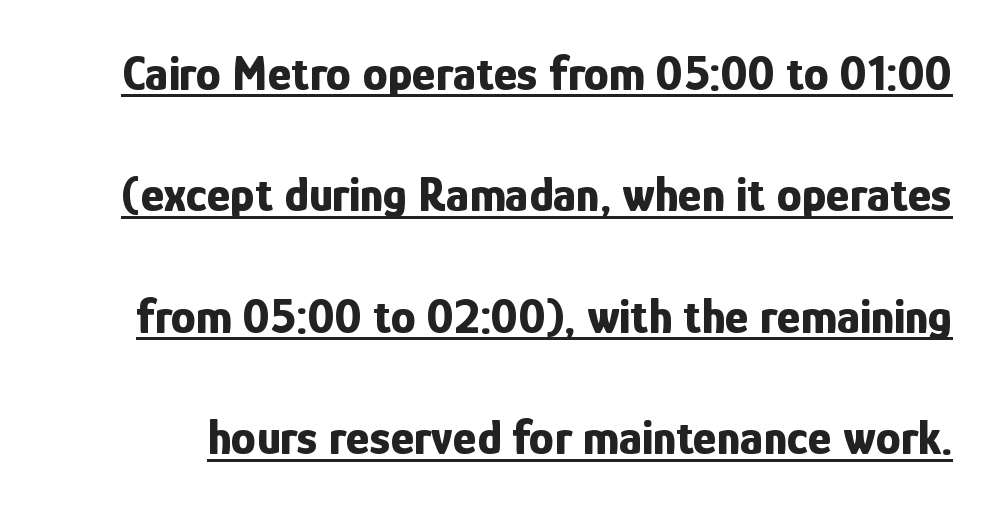
Q: Is the text bold? A: Yes.
Q: Is the text italic (slanted)? A: No, it is upright.
Q: Is the typeface a serif or a sans-serif typeface? A: Sans-serif.
Q: Is the text underlined? A: Yes.
Q: Is the spacing between letters normal or unusually wide? A: Normal.
Q: Is the spacing between lines tight, normal or loose? A: Loose.
Q: Width (condensed, normal, or wide)? A: Condensed.
Q: Stroke contrast? A: Low.
Q: x-height? A: Medium.
Q: Monospaced? A: No.
